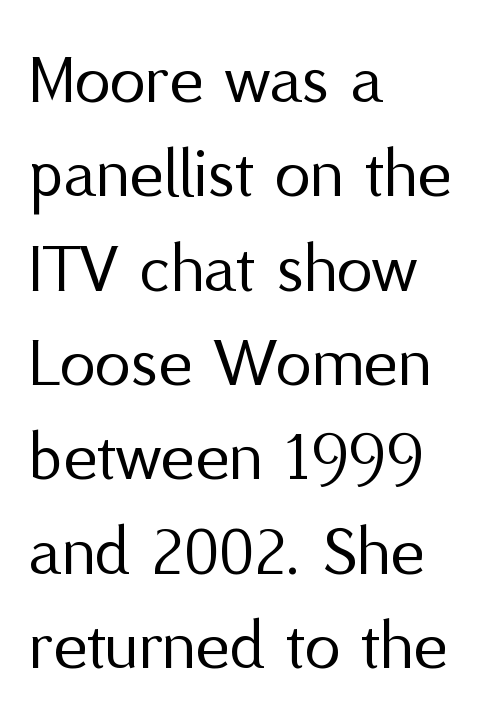
Q: Is the text bold? A: No.
Q: Is the text italic (slanted)? A: No, it is upright.
Q: Is the typeface a serif or a sans-serif typeface? A: Sans-serif.
Q: Is the text underlined? A: No.
Q: How is the paragraph aligned? A: Left-aligned.
Q: Is the spacing between letters normal or unusually wide? A: Normal.
Q: Is the spacing between lines tight, normal or loose? A: Normal.
Q: Width (condensed, normal, or wide)? A: Normal.
Q: Stroke contrast? A: Medium.
Q: x-height? A: Medium.
Q: Monospaced? A: No.
